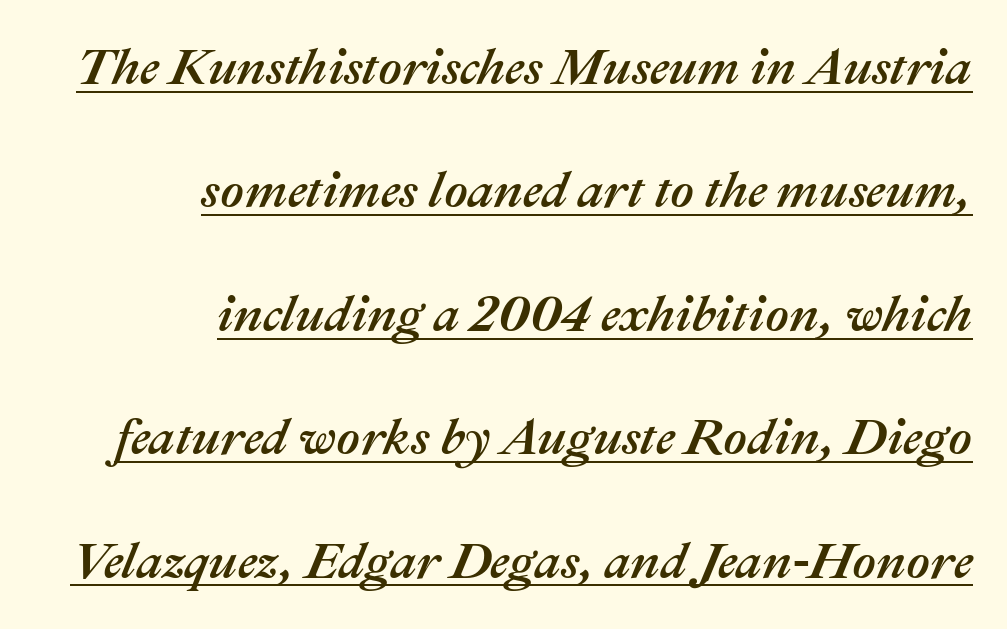
{"italic": "yes", "lean": "right", "slant_degrees": 22, "width": "normal", "stroke_contrast": "medium", "x_height": "medium", "monospaced": "no", "underline": "yes", "align": "right", "line_spacing": "loose", "line_spacing_ratio": 2.42, "letter_spacing": "normal", "letter_spacing_em": 0.0, "glyph_px": 51}
